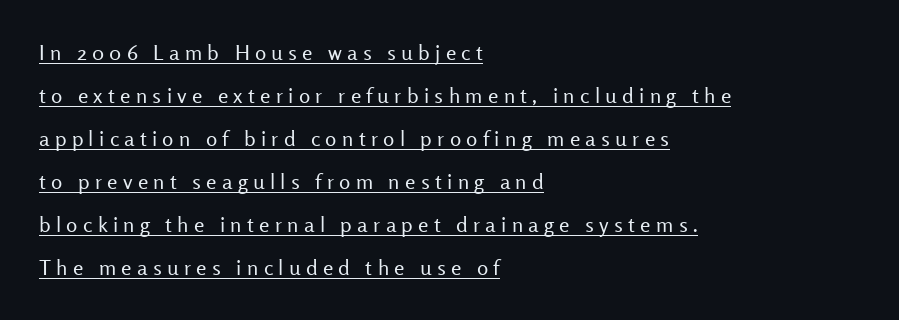
Q: Is the text bold? A: No.
Q: Is the text italic (slanted)? A: No, it is upright.
Q: Is the text underlined? A: Yes.
Q: How is the paragraph aligned? A: Left-aligned.
Q: Is the spacing between letters normal or unusually wide? A: Unusually wide.
Q: Is the spacing between lines tight, normal or loose? A: Loose.
